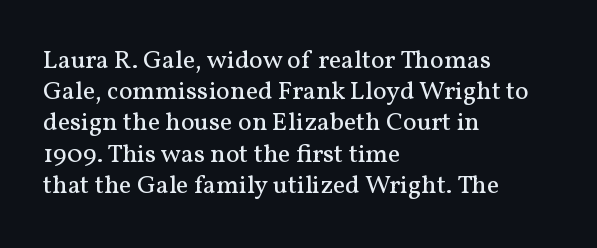
{"italic": "no", "bold": "no", "underline": "no", "align": "left", "line_spacing_ratio": 1.2, "letter_spacing": "normal", "letter_spacing_em": 0.0, "glyph_px": 26}
